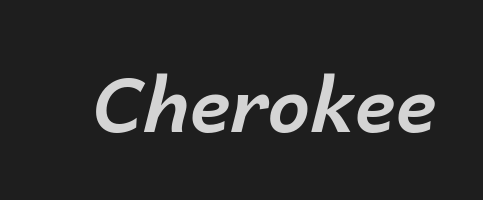
{"italic": "yes", "lean": "right", "slant_degrees": 14, "bold": "yes", "weight": "bold", "width": "normal", "stroke_contrast": "low", "x_height": "medium", "monospaced": "no", "underline": "no", "letter_spacing": "normal", "letter_spacing_em": 0.0, "glyph_px": 76}
